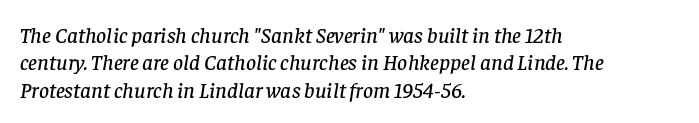
Q: Is the text italic (slanted)? A: Yes, it leans right by about 8 degrees.
Q: Is the text underlined? A: No.
Q: How is the paragraph aligned? A: Left-aligned.
Q: Is the spacing between letters normal or unusually wide? A: Normal.
Q: Is the spacing between lines tight, normal or loose? A: Normal.
